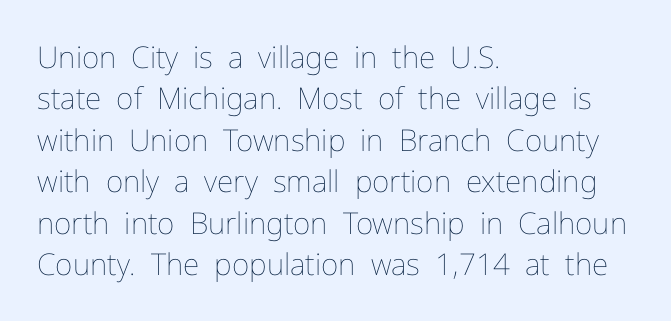
{"italic": "no", "bold": "no", "weight": "thin", "width": "normal", "stroke_contrast": "low", "x_height": "medium", "monospaced": "no", "underline": "no", "align": "left", "line_spacing": "normal", "line_spacing_ratio": 1.38, "letter_spacing": "normal", "letter_spacing_em": 0.0, "glyph_px": 30}
